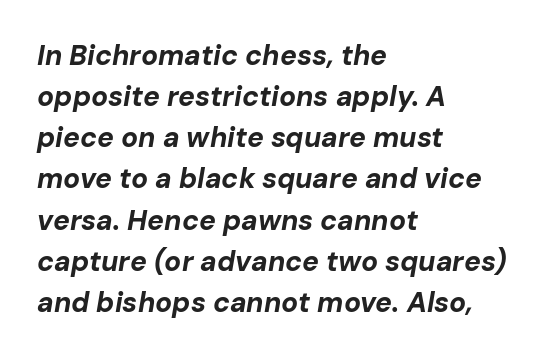
Q: Is the text bold? A: Yes.
Q: Is the text italic (slanted)? A: Yes, it leans right by about 10 degrees.
Q: Is the text underlined? A: No.
Q: How is the paragraph aligned? A: Left-aligned.
Q: Is the spacing between letters normal or unusually wide? A: Normal.
Q: Is the spacing between lines tight, normal or loose? A: Normal.
Q: Width (condensed, normal, or wide)? A: Normal.
Q: Stroke contrast? A: Low.
Q: x-height? A: Medium.
Q: Monospaced? A: No.
